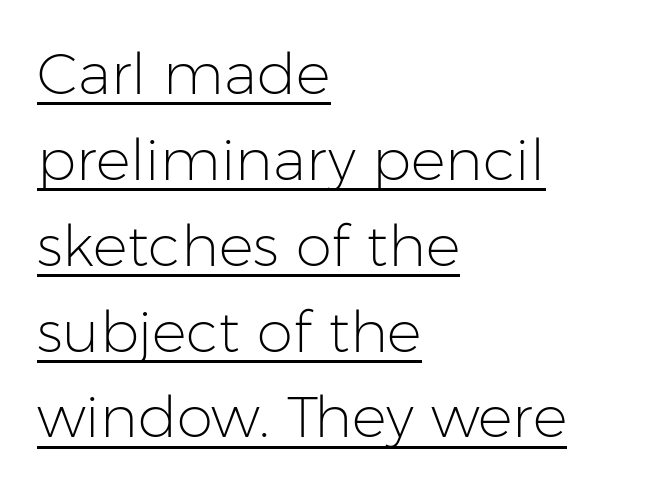
Q: Is the text bold? A: No.
Q: Is the text italic (slanted)? A: No, it is upright.
Q: Is the typeface a serif or a sans-serif typeface? A: Sans-serif.
Q: Is the text underlined? A: Yes.
Q: How is the paragraph aligned? A: Left-aligned.
Q: Is the spacing between letters normal or unusually wide? A: Normal.
Q: Is the spacing between lines tight, normal or loose? A: Normal.
Q: Width (condensed, normal, or wide)? A: Normal.
Q: Stroke contrast? A: Low.
Q: x-height? A: Medium.
Q: Monospaced? A: No.
